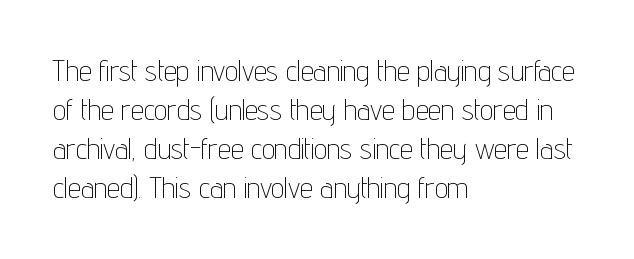
Q: Is the text bold? A: No.
Q: Is the text italic (slanted)? A: No, it is upright.
Q: Is the typeface a serif or a sans-serif typeface? A: Sans-serif.
Q: Is the text underlined? A: No.
Q: How is the paragraph aligned? A: Left-aligned.
Q: Is the spacing between letters normal or unusually wide? A: Normal.
Q: Is the spacing between lines tight, normal or loose? A: Normal.
Q: Width (condensed, normal, or wide)? A: Condensed.
Q: Stroke contrast? A: Low.
Q: x-height? A: Medium.
Q: Monospaced? A: No.
